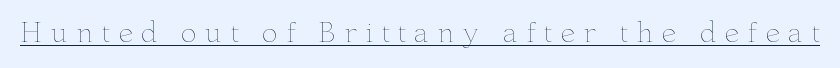
Q: Is the text bold? A: No.
Q: Is the text italic (slanted)? A: No, it is upright.
Q: Is the text underlined? A: Yes.
Q: Is the spacing between letters normal or unusually wide? A: Unusually wide.
